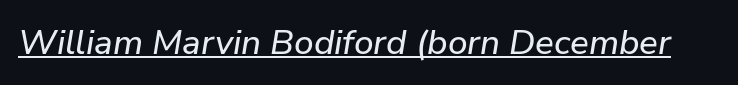
The face used here is rendered with its standard letterfit. Italic? Definitely — the glyphs are oblique. The face used here is proportionally spaced, like ordinary book or web type. A continuous stroke trails under the words, as in a hyperlink.
